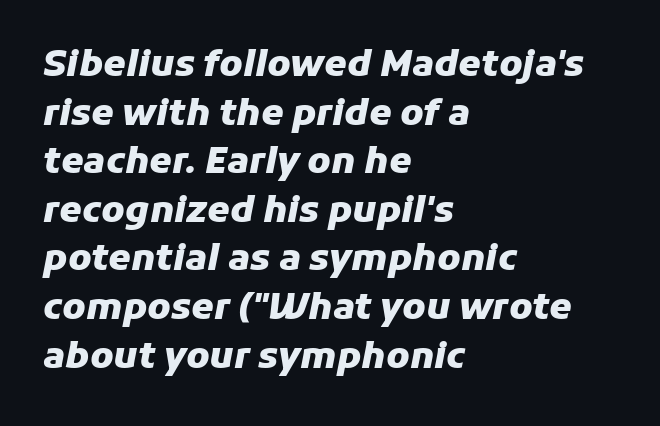
{"italic": "yes", "lean": "right", "slant_degrees": 11, "bold": "yes", "weight": "heavy", "width": "normal", "stroke_contrast": "low", "x_height": "medium", "monospaced": "no", "underline": "no", "align": "left", "line_spacing": "normal", "line_spacing_ratio": 1.35, "letter_spacing": "normal", "letter_spacing_em": 0.0, "glyph_px": 36}
